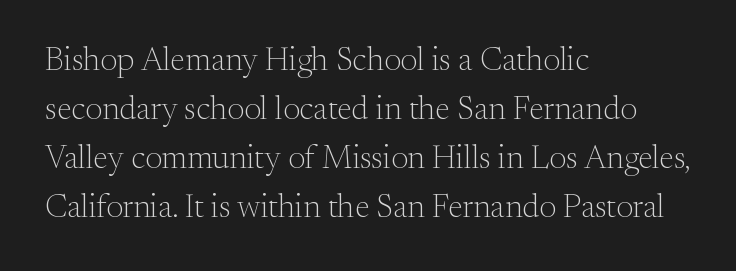
Q: Is the text bold? A: No.
Q: Is the text italic (slanted)? A: No, it is upright.
Q: Is the typeface a serif or a sans-serif typeface? A: Serif.
Q: Is the text underlined? A: No.
Q: How is the paragraph aligned? A: Left-aligned.
Q: Is the spacing between letters normal or unusually wide? A: Normal.
Q: Is the spacing between lines tight, normal or loose? A: Normal.
Q: Width (condensed, normal, or wide)? A: Normal.
Q: Stroke contrast? A: Medium.
Q: x-height? A: Small.
Q: Monospaced? A: No.
